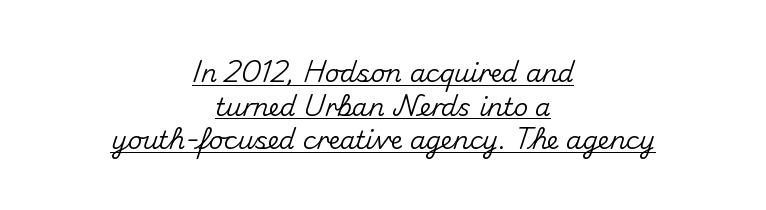
Q: Is the text italic (slanted)? A: Yes.
Q: Is the text underlined? A: Yes.
Q: How is the paragraph aligned? A: Centered.
Q: Is the spacing between letters normal or unusually wide? A: Normal.
Q: Is the spacing between lines tight, normal or loose? A: Normal.
